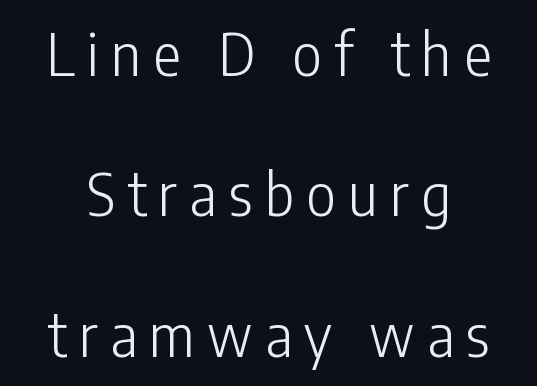
The image shows 58 px light, condensed sans-serif type, upright; set loose line spacing (2.42x), unusually wide letter spacing (+0.21 em), not underlined; low stroke contrast and a medium x-height.
